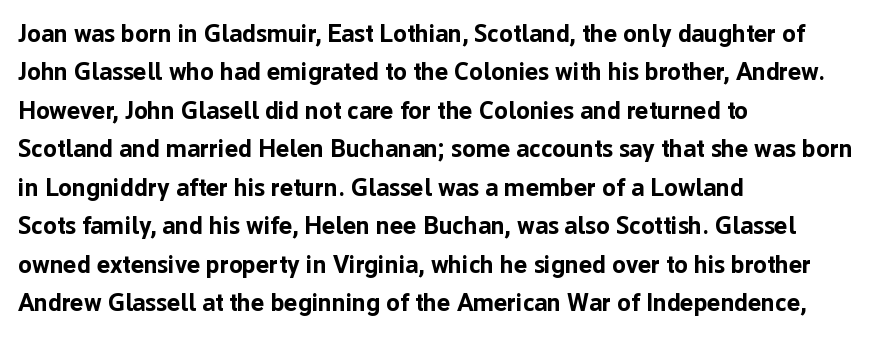
{"italic": "no", "bold": "yes", "underline": "no", "align": "left", "line_spacing": "normal", "line_spacing_ratio": 1.54, "letter_spacing": "normal", "letter_spacing_em": 0.0, "glyph_px": 25}
